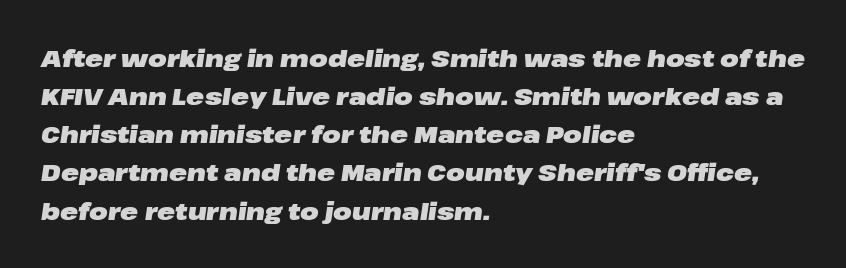
The space between consecutive lines is moderate. Weight: bold. Unmarked baselines from the first word to the last. Notice how the stems are inclined rather than vertical — that's the hallmark of italics. Letter spacing: default. The setting favours the left margin, as ordinary paragraphs usually do.
